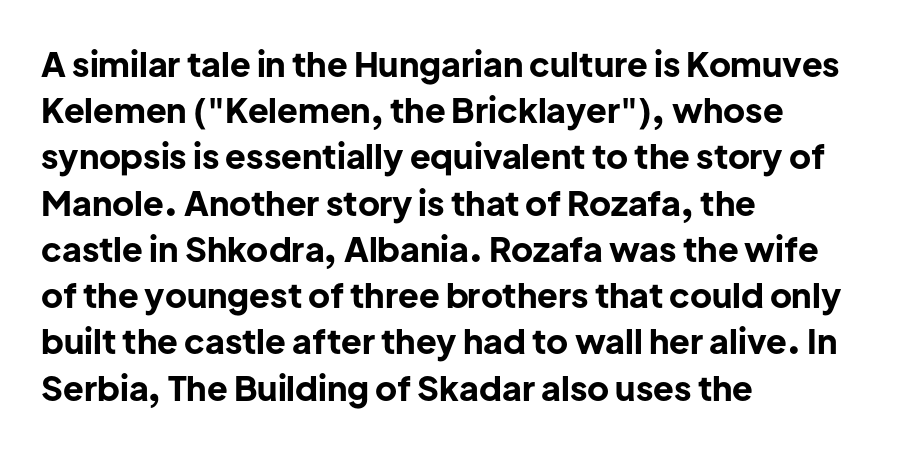
{"serif": "no", "italic": "no", "bold": "yes", "weight": "bold", "width": "normal", "stroke_contrast": "low", "x_height": "medium", "monospaced": "no", "underline": "no", "align": "left", "line_spacing": "normal", "line_spacing_ratio": 1.36, "letter_spacing": "normal", "letter_spacing_em": 0.0, "glyph_px": 34}
